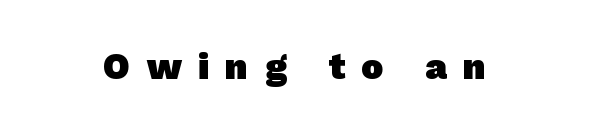
The image shows 37 px heavy sans-serif type; set unusually wide letter spacing (+0.44 em), not underlined; low stroke contrast and a medium x-height.
